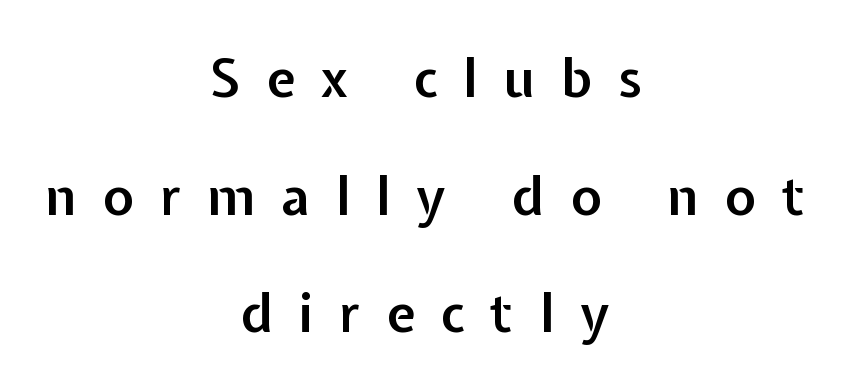
The image shows 53 px semibold sans-serif type, upright; set centered, loose line spacing (2.22x), unusually wide letter spacing (+0.49 em), not underlined; low stroke contrast and a medium x-height.
